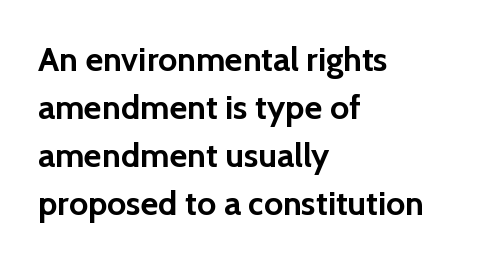
{"serif": "no", "italic": "no", "bold": "yes", "weight": "semibold", "width": "normal", "x_height": "medium", "monospaced": "no", "underline": "no", "align": "left", "line_spacing": "normal", "line_spacing_ratio": 1.41, "letter_spacing": "normal", "letter_spacing_em": 0.0, "glyph_px": 34}
